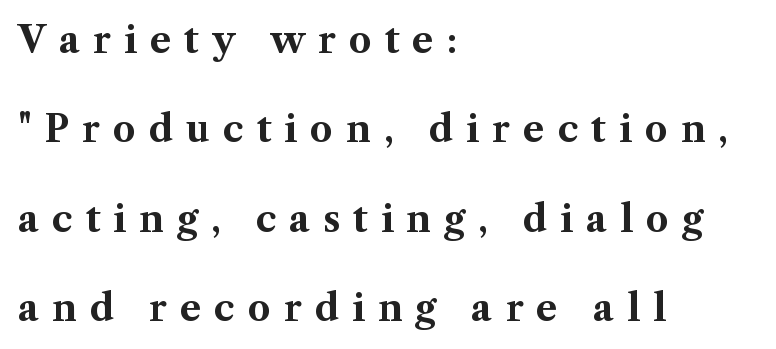
Q: Is the text bold? A: Yes.
Q: Is the text italic (slanted)? A: No, it is upright.
Q: Is the typeface a serif or a sans-serif typeface? A: Serif.
Q: Is the text underlined? A: No.
Q: How is the paragraph aligned? A: Left-aligned.
Q: Is the spacing between letters normal or unusually wide? A: Unusually wide.
Q: Is the spacing between lines tight, normal or loose? A: Loose.
Q: Width (condensed, normal, or wide)? A: Normal.
Q: Stroke contrast? A: Medium.
Q: x-height? A: Medium.
Q: Monospaced? A: No.
